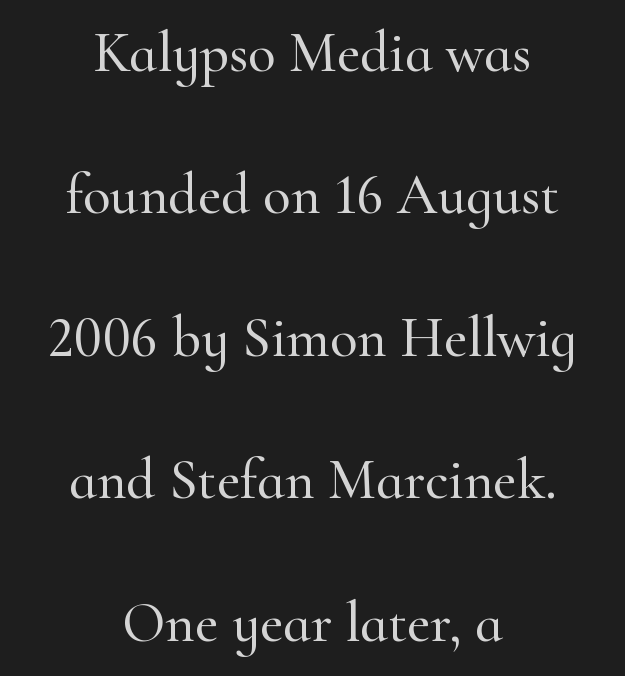
The image shows 57 px serif type, upright; set centered, loose line spacing (2.5x), normal letter spacing, not underlined; high stroke contrast and a small x-height.
